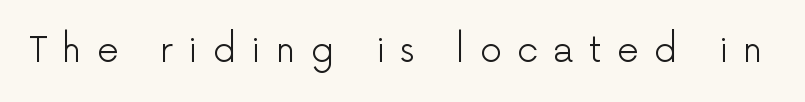
The image shows 35 px light sans-serif type, upright; set unusually wide letter spacing (+0.43 em), not underlined; low stroke contrast and a medium x-height.
